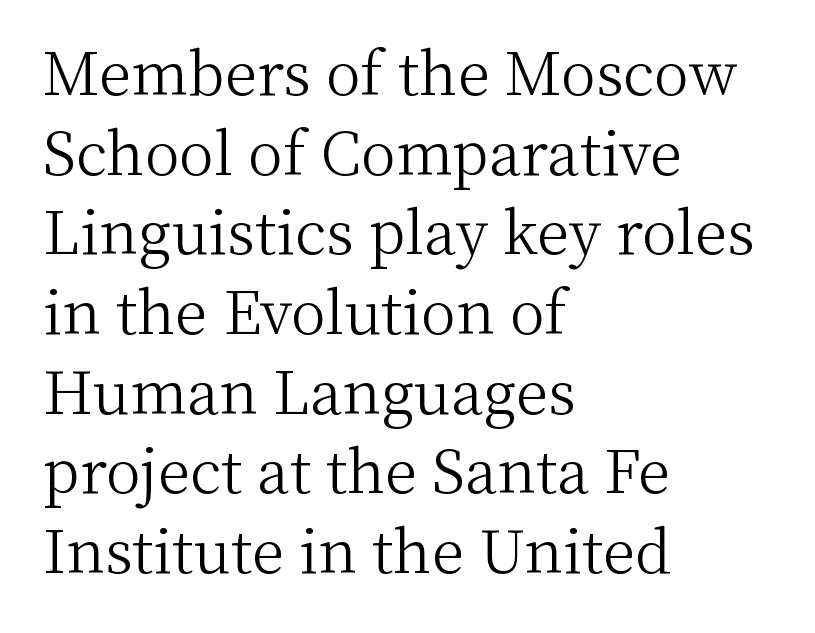
{"serif": "yes", "italic": "no", "bold": "no", "weight": "light", "width": "normal", "stroke_contrast": "medium", "x_height": "medium", "monospaced": "no", "underline": "no", "align": "left", "line_spacing": "normal", "line_spacing_ratio": 1.35, "letter_spacing": "normal", "letter_spacing_em": 0.0, "glyph_px": 59}
